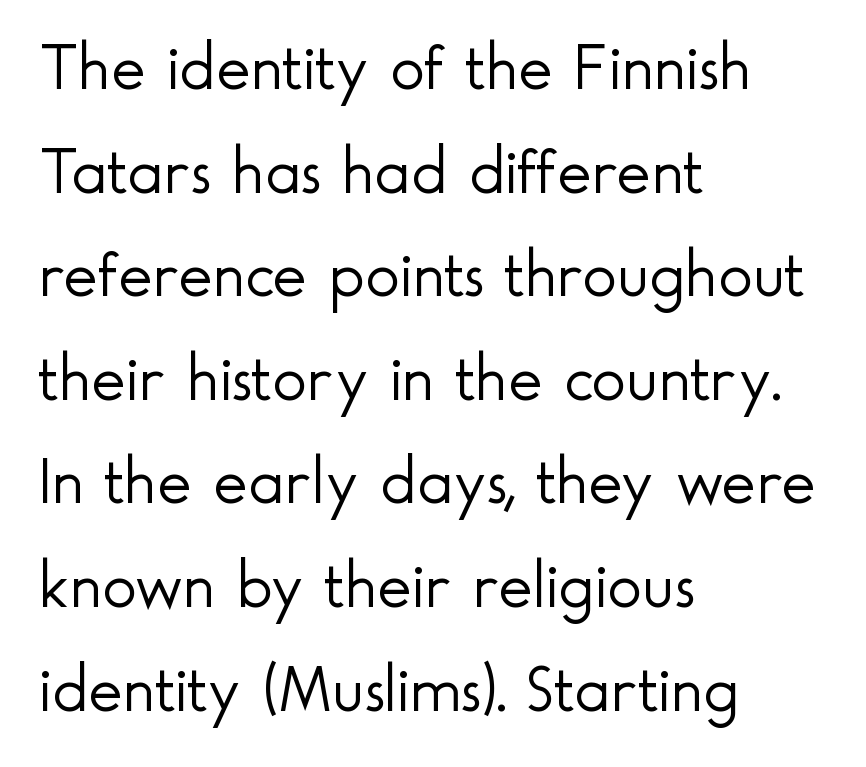
{"serif": "no", "italic": "no", "bold": "no", "weight": "light", "width": "normal", "x_height": "small", "monospaced": "no", "underline": "no", "align": "left", "line_spacing": "normal", "line_spacing_ratio": 1.57, "letter_spacing": "normal", "letter_spacing_em": 0.0, "glyph_px": 66}
